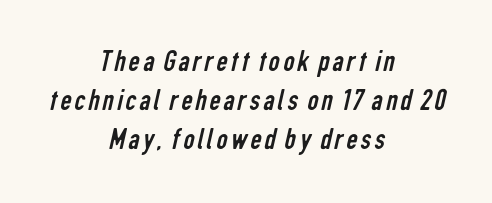
{"serif": "no", "bold": "no", "weight": "regular", "width": "condensed", "stroke_contrast": "low", "x_height": "medium", "monospaced": "no", "underline": "no", "align": "center", "line_spacing": "normal", "line_spacing_ratio": 1.26, "glyph_px": 31}
